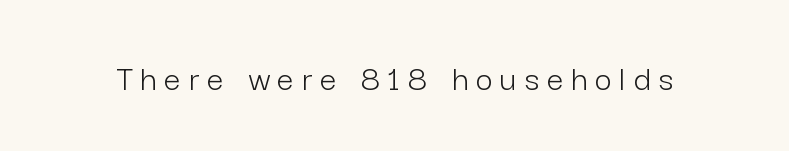
Q: Is the text bold? A: No.
Q: Is the text italic (slanted)? A: No, it is upright.
Q: Is the typeface a serif or a sans-serif typeface? A: Sans-serif.
Q: Is the text underlined? A: No.
Q: Is the spacing between letters normal or unusually wide? A: Unusually wide.
Q: Width (condensed, normal, or wide)? A: Normal.
Q: Stroke contrast? A: Low.
Q: x-height? A: Medium.
Q: Monospaced? A: No.
